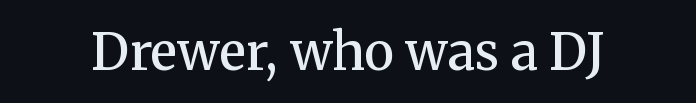
The tracking reads as untouched default to a designer's eye. The face used here is proportionally spaced, like ordinary book or web type. Nope, not italic — everything's standing straight. Nobody drew a line under any word here.
